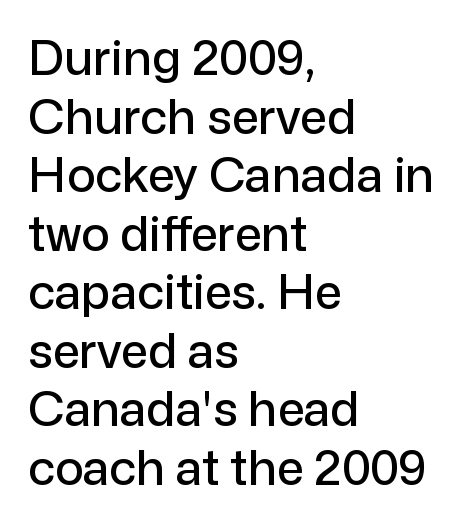
{"serif": "no", "italic": "no", "width": "normal", "stroke_contrast": "low", "x_height": "medium", "monospaced": "no", "underline": "no", "align": "left", "line_spacing_ratio": 1.22, "letter_spacing": "normal", "letter_spacing_em": 0.0, "glyph_px": 48}
